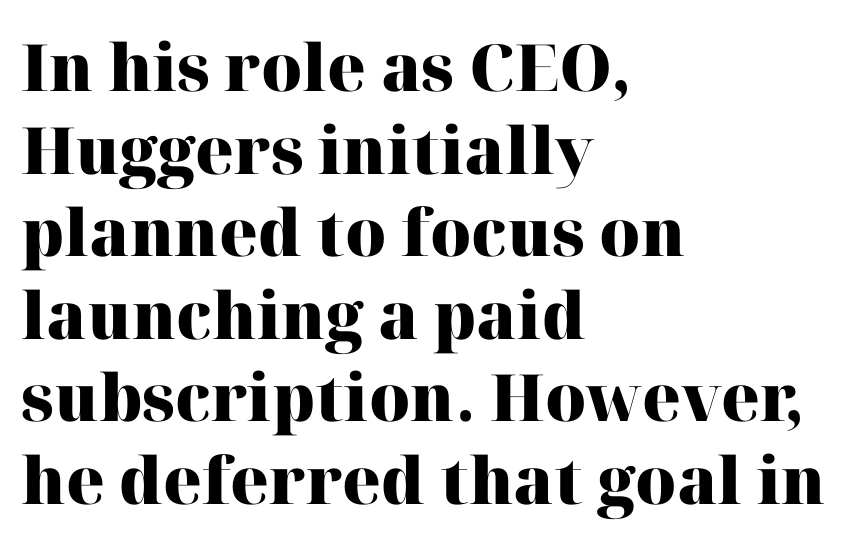
Words float on clear page, feet unadorned. Students, this is bold: see how much ink each stroke carries. Letterform terminals end in serifs throughout the passage. Baseline-to-baseline distance is the conventional proportion of letter height.
